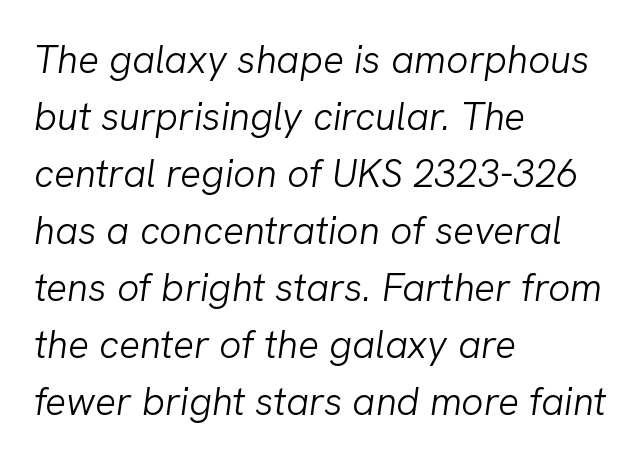
{"italic": "yes", "lean": "right", "slant_degrees": 8, "bold": "no", "weight": "light", "width": "normal", "stroke_contrast": "low", "x_height": "medium", "monospaced": "no", "underline": "no", "align": "left", "line_spacing": "normal", "line_spacing_ratio": 1.46, "letter_spacing": "normal", "letter_spacing_em": 0.0, "glyph_px": 39}
